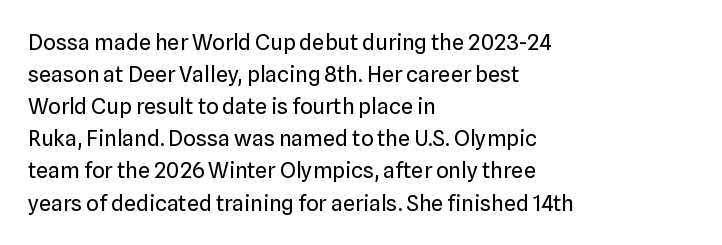
{"italic": "no", "bold": "no", "underline": "no", "align": "left", "line_spacing": "normal", "line_spacing_ratio": 1.46, "letter_spacing": "normal", "letter_spacing_em": 0.0, "glyph_px": 22}
